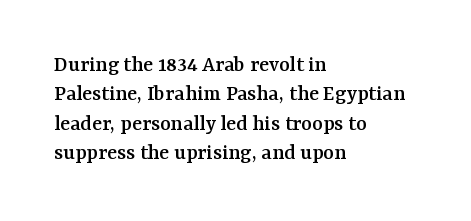
Q: Is the text italic (slanted)? A: No, it is upright.
Q: Is the text underlined? A: No.
Q: How is the paragraph aligned? A: Left-aligned.
Q: Is the spacing between letters normal or unusually wide? A: Normal.
Q: Is the spacing between lines tight, normal or loose? A: Normal.
